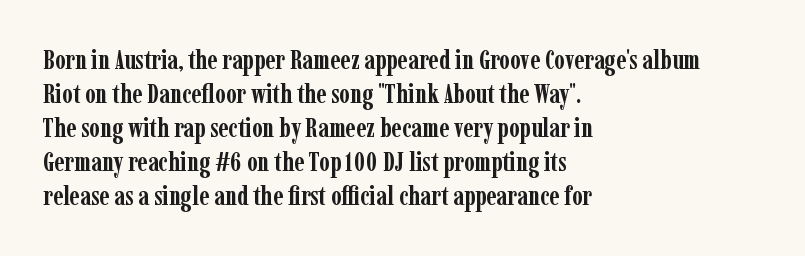
Does the weight exceed regular? Yes, all the way to bold. Short note: letters normally spaced. The space beneath each line is pristine and unruled. The typesetter chose a ragged-right arrangement here. Posture: vertical. The passage shown stacks its lines at a standard gap.
